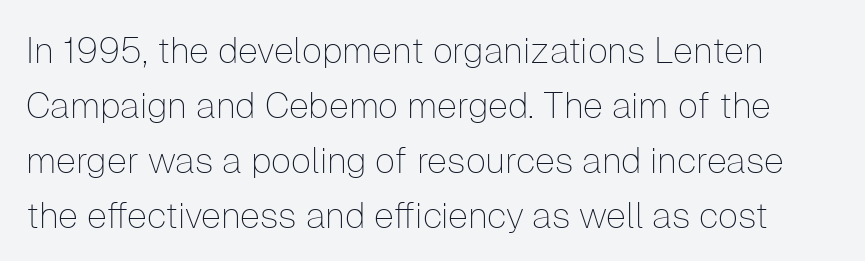
You could not count columns in this text — the font is proportionally spaced. Here the glyphs are tracked normally, forming tight word shapes. Anything drawn beneath the words? Only blank space. The rows are spaced the way most documents space them.
